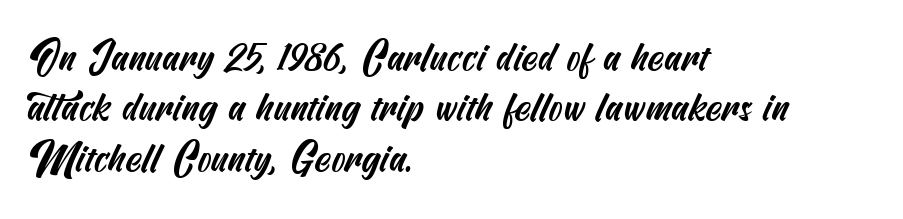
The image shows 41 px condensed sans-serif type; set left-aligned, line spacing 1.23x, normal letter spacing, not underlined; medium stroke contrast and a small x-height.
